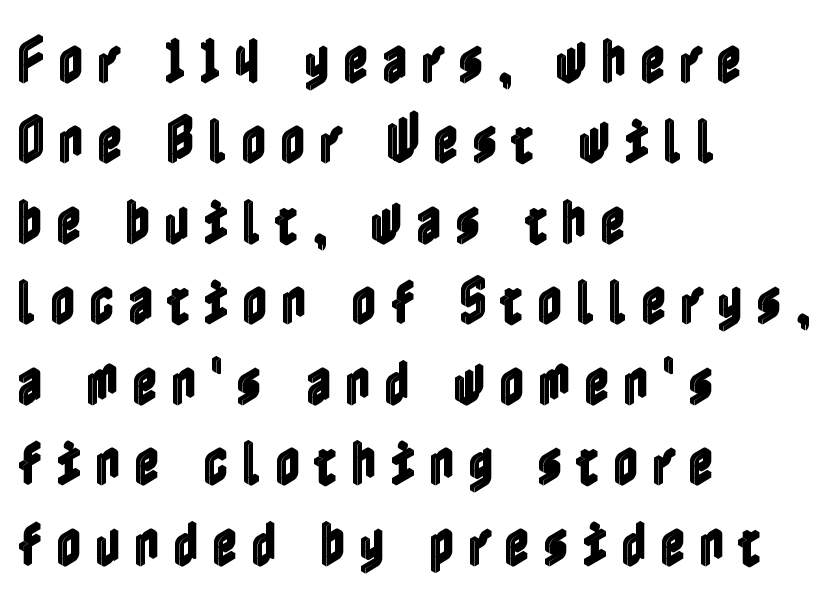
Q: Is the text italic (slanted)? A: No, it is upright.
Q: Is the text underlined? A: No.
Q: How is the paragraph aligned? A: Left-aligned.
Q: Is the spacing between letters normal or unusually wide? A: Unusually wide.
Q: Is the spacing between lines tight, normal or loose? A: Normal.
Q: Width (condensed, normal, or wide)? A: Condensed.
Q: x-height? A: Medium.
